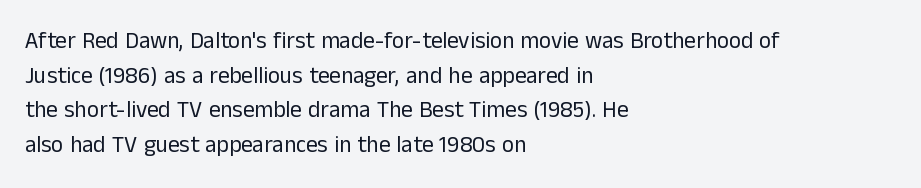
{"italic": "no", "bold": "no", "underline": "no", "align": "left", "line_spacing": "normal", "line_spacing_ratio": 1.51, "letter_spacing": "normal", "letter_spacing_em": 0.0, "glyph_px": 23}
